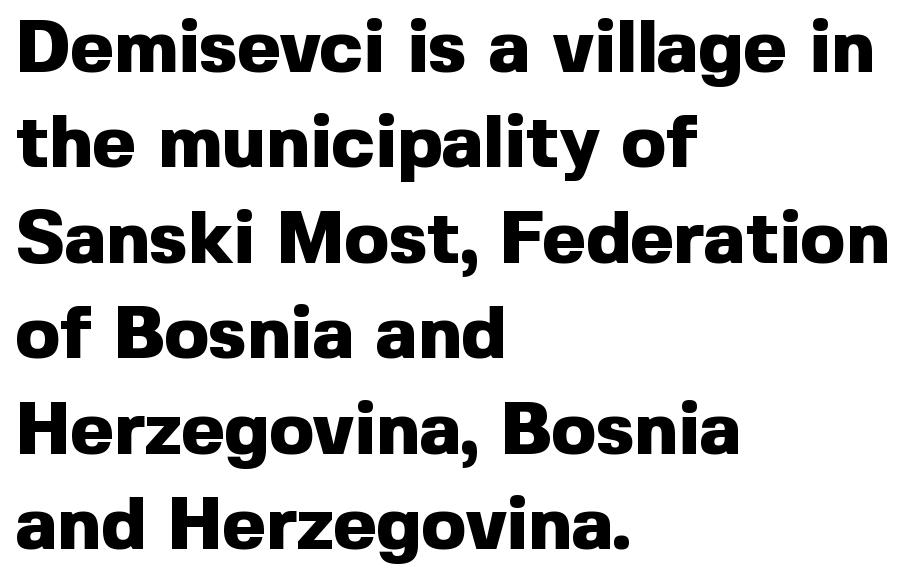
Q: Is the text bold? A: Yes.
Q: Is the text italic (slanted)? A: No, it is upright.
Q: Is the typeface a serif or a sans-serif typeface? A: Sans-serif.
Q: Is the text underlined? A: No.
Q: How is the paragraph aligned? A: Left-aligned.
Q: Is the spacing between letters normal or unusually wide? A: Normal.
Q: Is the spacing between lines tight, normal or loose? A: Normal.
Q: Width (condensed, normal, or wide)? A: Normal.
Q: x-height? A: Medium.
Q: Monospaced? A: No.
